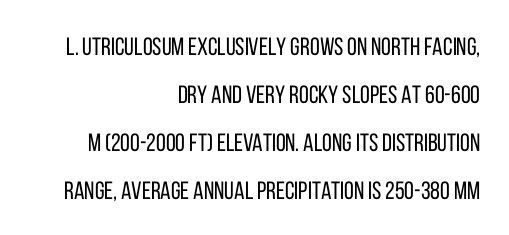
{"italic": "no", "bold": "no", "underline": "no", "align": "right", "line_spacing": "loose", "line_spacing_ratio": 1.92, "letter_spacing": "normal", "letter_spacing_em": 0.0, "glyph_px": 25}
